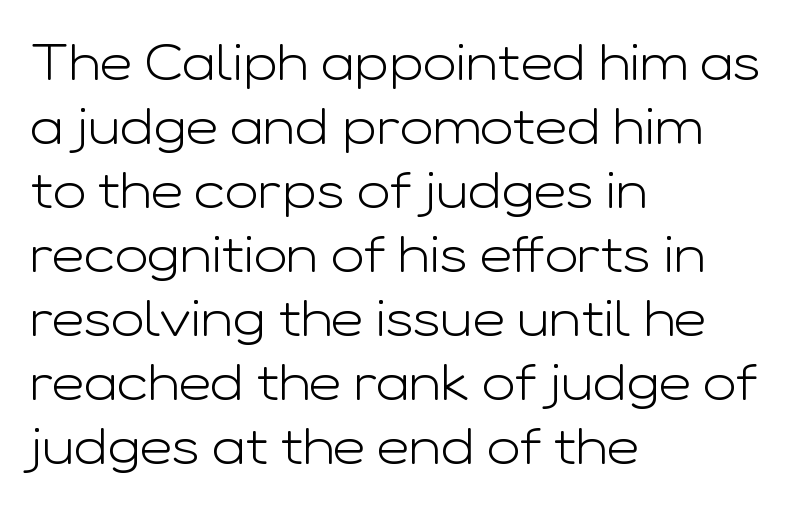
The rendering anchors every line to the left-hand side. A typesetter would call this proportional, since set widths differ per character. The typeface chosen for these lines omits serifs. The letters stand straight up with perfectly vertical stems. The letterforms sit shoulder to shoulder at normal distance. Stem width sits at or under what a default text font uses.
